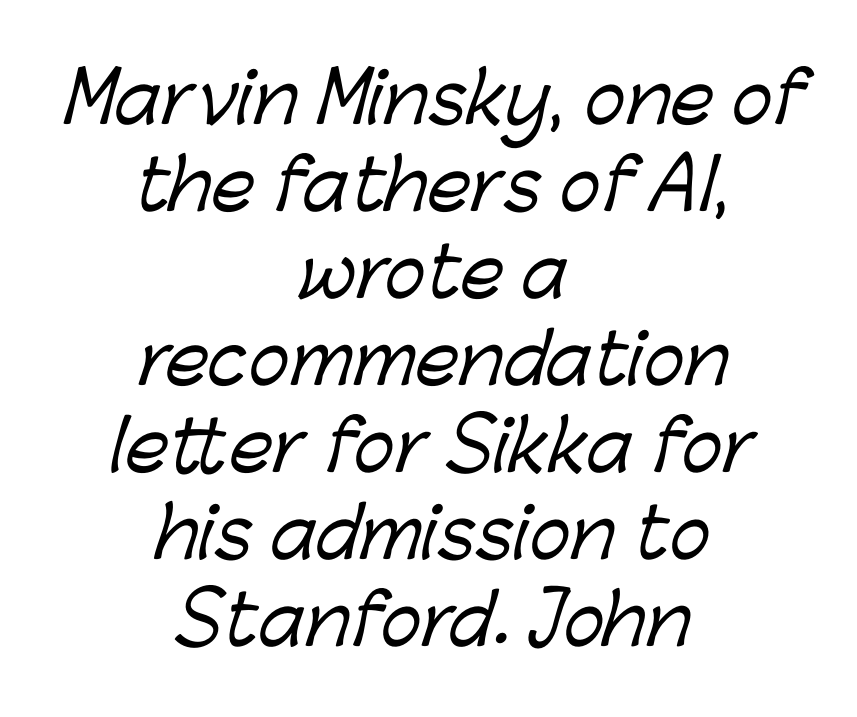
Is there much room between lines? A standard amount, neither cramped nor airy. Neither beginnings nor endings align; midpoints do. This rendering employs a face without finishing strokes, i.e., a sans-serif. Type without underlining.
